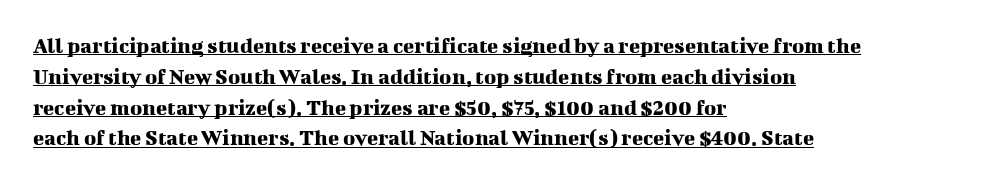
A typesetter would call this zero additional tracking. The setting favours the left margin, as ordinary paragraphs usually do. This rendering features underlined lettering. Each new line begins a customary step beneath the previous one.
